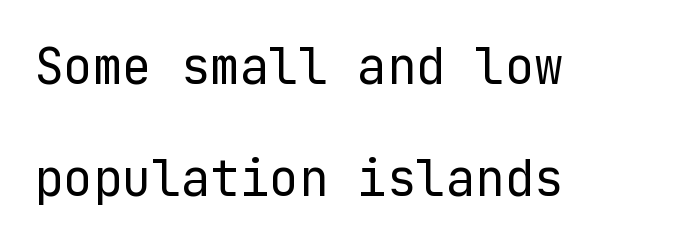
Q: Is the text bold? A: No.
Q: Is the text italic (slanted)? A: No, it is upright.
Q: Is the typeface a serif or a sans-serif typeface? A: Sans-serif.
Q: Is the text underlined? A: No.
Q: How is the paragraph aligned? A: Left-aligned.
Q: Is the spacing between letters normal or unusually wide? A: Normal.
Q: Is the spacing between lines tight, normal or loose? A: Loose.
Q: Width (condensed, normal, or wide)? A: Normal.
Q: Stroke contrast? A: Low.
Q: x-height? A: Medium.
